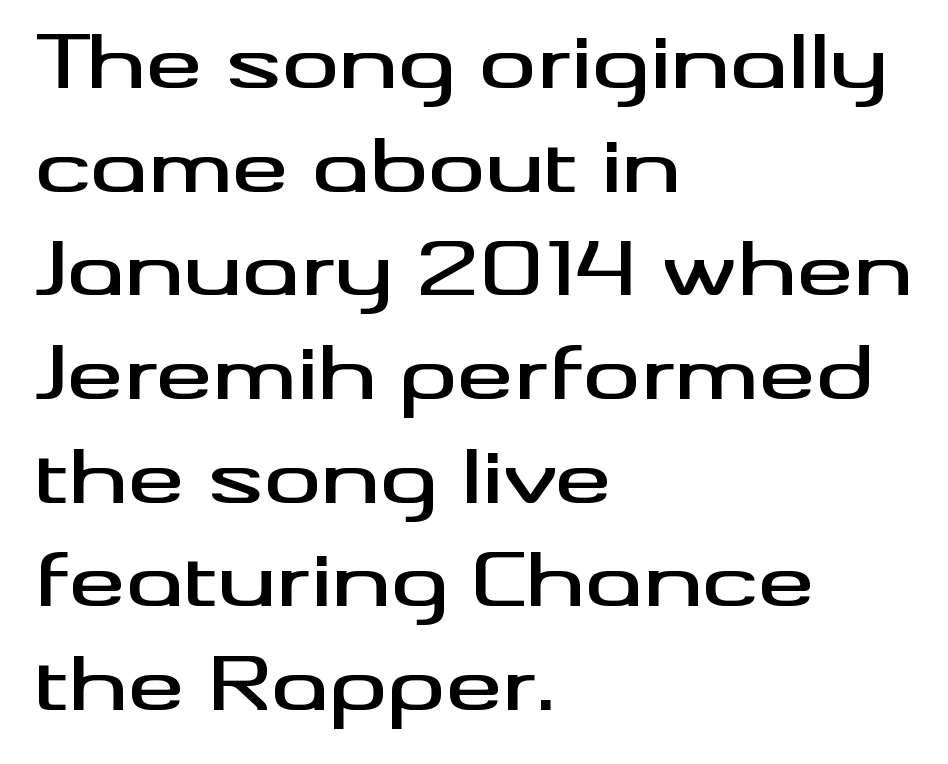
Lines of text with bare space underneath. Where is the straight margin? On the left. What's the leading like? Ordinary, nothing unusual. No feet cap the strokes, marking this as sans-serif type. Each letter keeps its own natural width here, so spacing adapts to shape.
